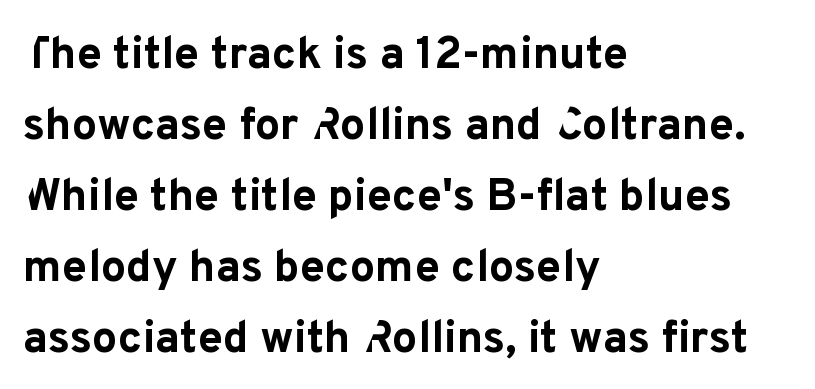
{"serif": "no", "italic": "no", "bold": "yes", "weight": "bold", "width": "normal", "stroke_contrast": "low", "x_height": "medium", "monospaced": "no", "underline": "no", "align": "left", "line_spacing": "normal", "line_spacing_ratio": 1.58, "letter_spacing": "normal", "letter_spacing_em": 0.0, "glyph_px": 45}
